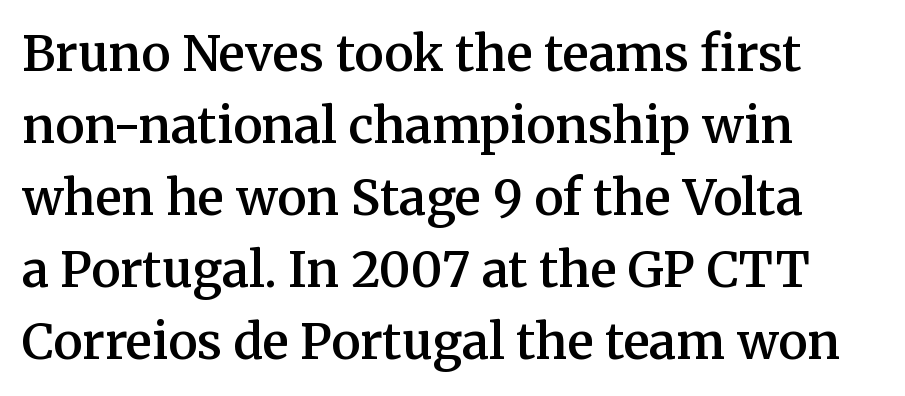
{"serif": "yes", "italic": "no", "bold": "semi", "weight": "semibold", "width": "normal", "stroke_contrast": "medium", "x_height": "medium", "monospaced": "no", "underline": "no", "align": "left", "line_spacing": "normal", "line_spacing_ratio": 1.47, "letter_spacing": "normal", "letter_spacing_em": 0.0, "glyph_px": 49}
